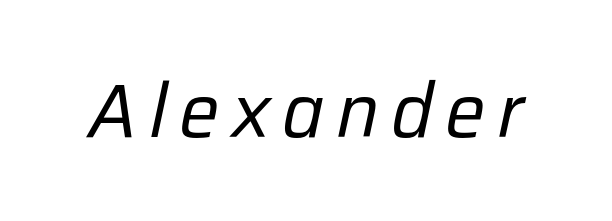
{"italic": "yes", "lean": "right", "slant_degrees": 12, "bold": "no", "weight": "regular", "width": "normal", "stroke_contrast": "low", "x_height": "medium", "monospaced": "no", "underline": "no", "glyph_px": 76}
